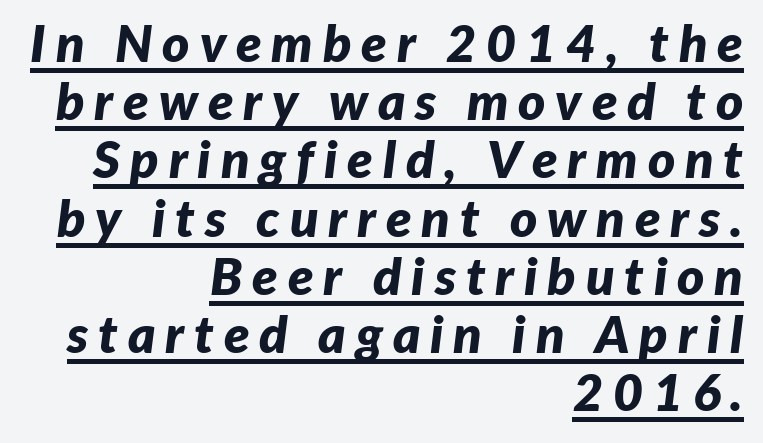
{"italic": "yes", "lean": "right", "slant_degrees": 7, "bold": "yes", "weight": "bold", "width": "normal", "stroke_contrast": "low", "x_height": "medium", "monospaced": "no", "underline": "yes", "align": "right", "line_spacing": "tight", "line_spacing_ratio": 1.12, "glyph_px": 52}
